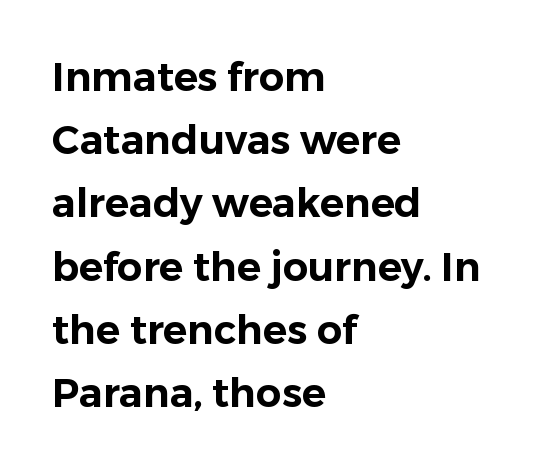
Q: Is the text italic (slanted)? A: No, it is upright.
Q: Is the typeface a serif or a sans-serif typeface? A: Sans-serif.
Q: Is the text underlined? A: No.
Q: How is the paragraph aligned? A: Left-aligned.
Q: Is the spacing between letters normal or unusually wide? A: Normal.
Q: Is the spacing between lines tight, normal or loose? A: Normal.
Q: Width (condensed, normal, or wide)? A: Normal.
Q: Stroke contrast? A: Low.
Q: x-height? A: Medium.
Q: Monospaced? A: No.
